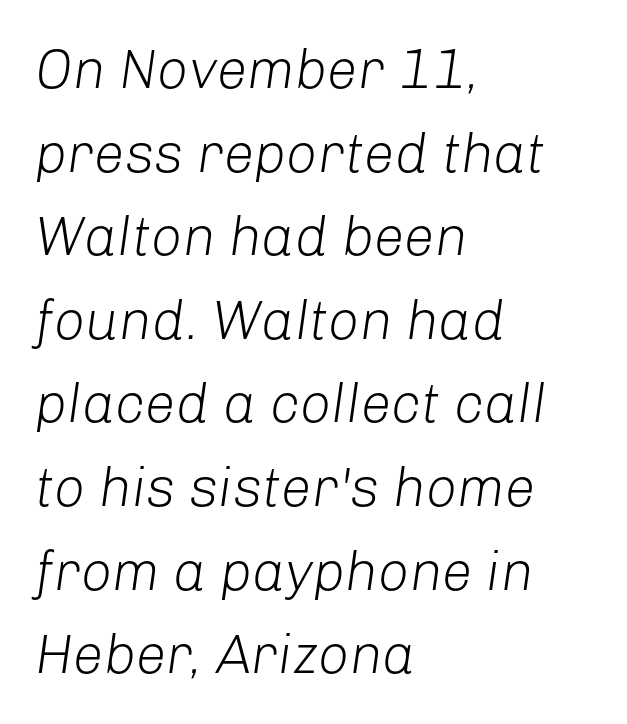
The image shows 55 px light type, italic (leaning right); set left-aligned, normal line spacing (1.52x), normal letter spacing, not underlined; low stroke contrast and a medium x-height.
